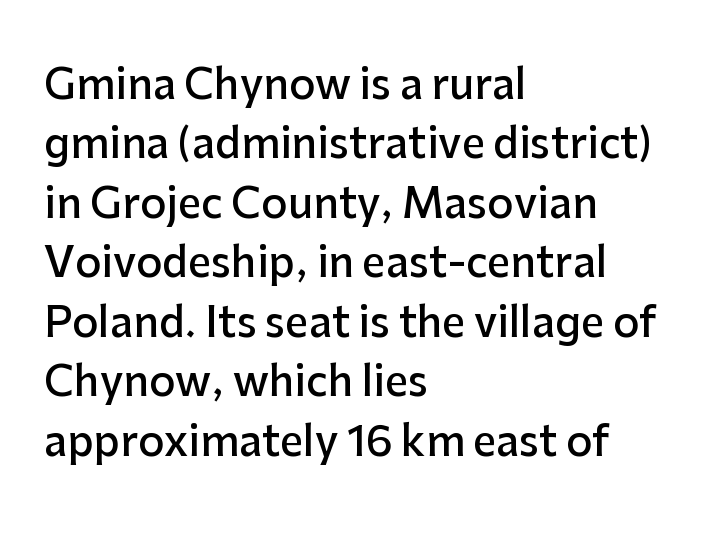
Compared with a centered layout, this one pins lines to the left instead. Examine the stroke ends and you'll find no serifs. The lines sit at an ordinary, default distance from one another. Characters remain perfectly vertical along every line.
